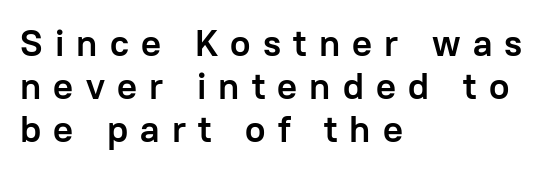
Q: Is the text bold? A: Yes.
Q: Is the text italic (slanted)? A: No, it is upright.
Q: Is the typeface a serif or a sans-serif typeface? A: Sans-serif.
Q: Is the text underlined? A: No.
Q: How is the paragraph aligned? A: Left-aligned.
Q: Is the spacing between letters normal or unusually wide? A: Unusually wide.
Q: Width (condensed, normal, or wide)? A: Normal.
Q: Stroke contrast? A: Low.
Q: x-height? A: Medium.
Q: Monospaced? A: No.
